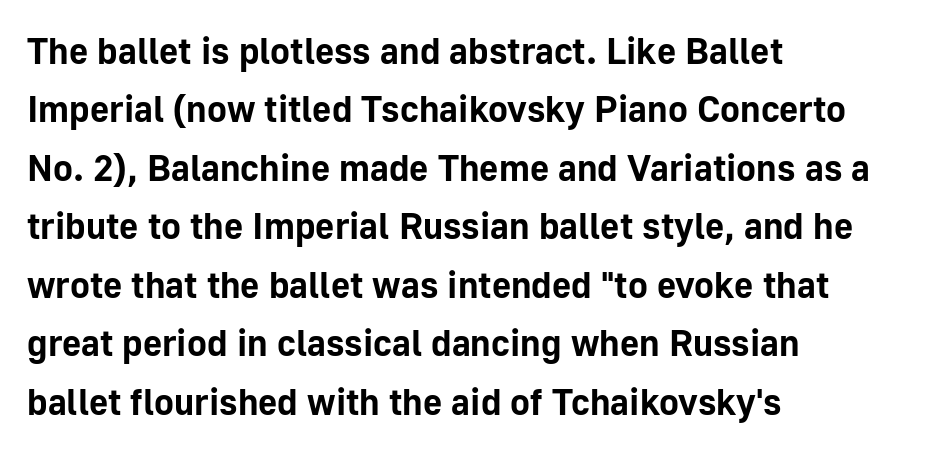
You could not count columns in this text — the font is proportionally spaced. The face used here has the dense, thick strokes of a bold. Notice how descenders clear the ascenders below comfortably — that's standard leading. Letterform terminals end flat and unadorned throughout the passage.
